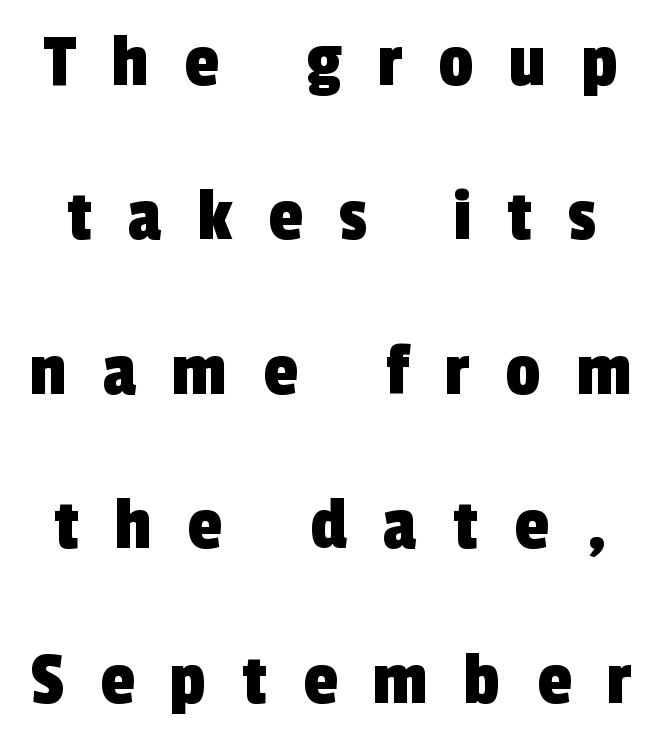
{"serif": "no", "width": "condensed", "x_height": "medium", "monospaced": "no", "underline": "no", "line_spacing": "loose", "line_spacing_ratio": 1.98, "letter_spacing": "wide", "letter_spacing_em": 0.46, "glyph_px": 78}
